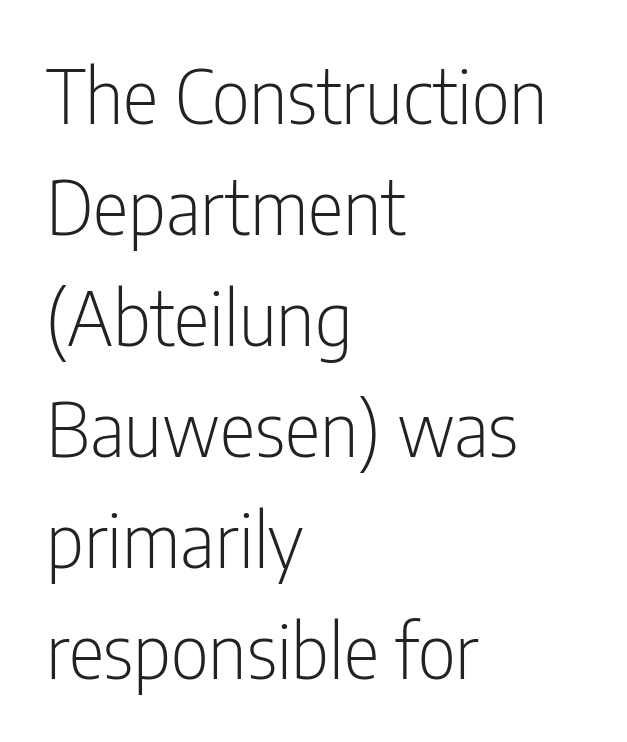
The image shows 75 px light, condensed sans-serif type, upright; set left-aligned, normal line spacing (1.48x), normal letter spacing, not underlined; low stroke contrast and a medium x-height.
